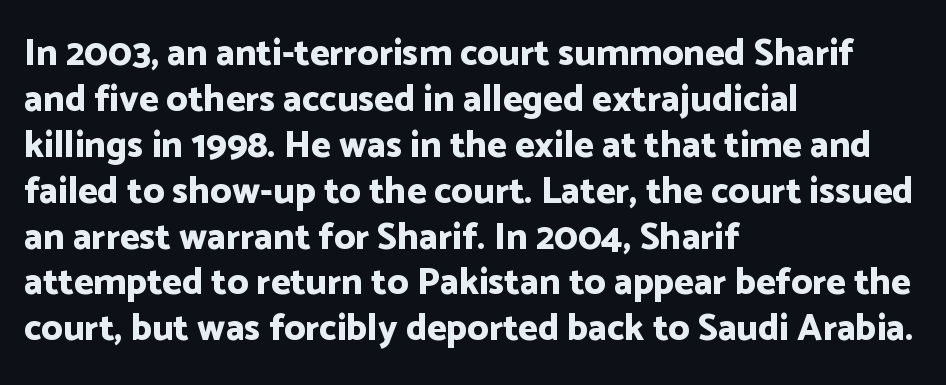
The image shows 37 px bold sans-serif type, upright; set left-aligned, line spacing 1.24x, normal letter spacing, not underlined; low stroke contrast and a medium x-height.
